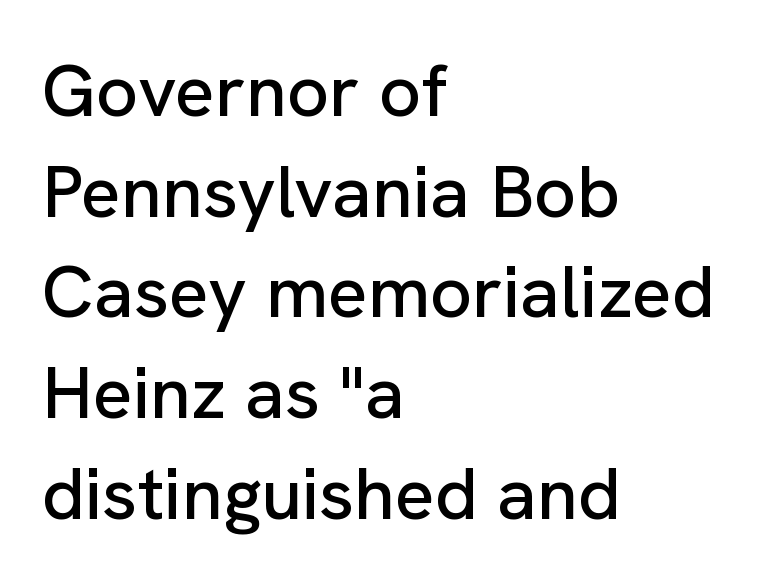
The designer left line spacing at the default. Each line starts at the same left margin while the right side varies. Nothing unusual about the tracking: characters are spaced as the font intends. These lines are composed in type without serifs. Words float on clear page, feet unadorned.
